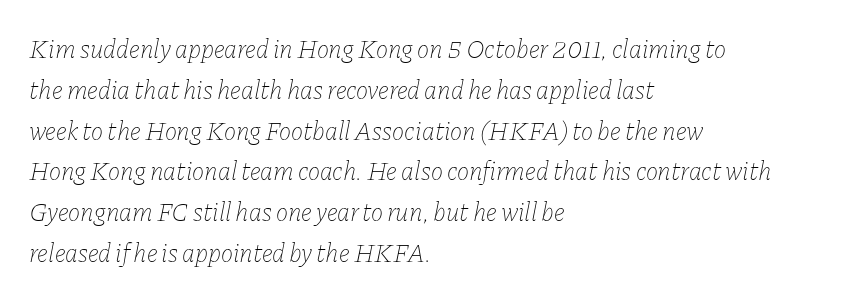
The image shows 26 px text type, italic (leaning right); set left-aligned, normal line spacing (1.57x), normal letter spacing, not underlined.
